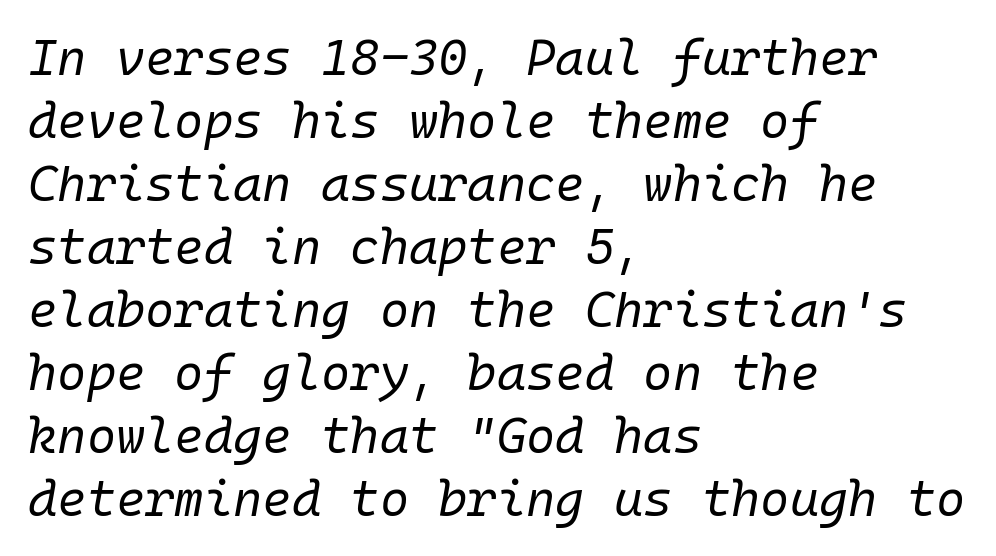
{"italic": "yes", "lean": "right", "slant_degrees": 10, "bold": "no", "weight": "regular", "width": "normal", "stroke_contrast": "low", "x_height": "medium", "monospaced": "yes", "underline": "no", "align": "left", "line_spacing": "normal", "line_spacing_ratio": 1.26, "letter_spacing": "normal", "letter_spacing_em": 0.0, "glyph_px": 50}
